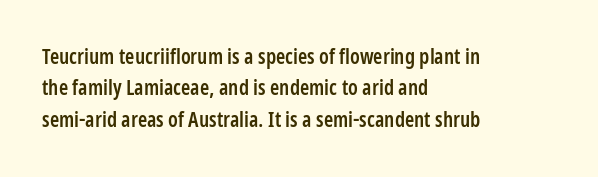
The glyphs have the mass of a demibold cut, below bold. The compositor pushed each line to the left boundary. The passage shown is not underscored anywhere. Caption: standard tracking, unaltered. Reading down the column, the eye jumps a familiar distance to each next line. The axis of the letterforms is exactly vertical.
